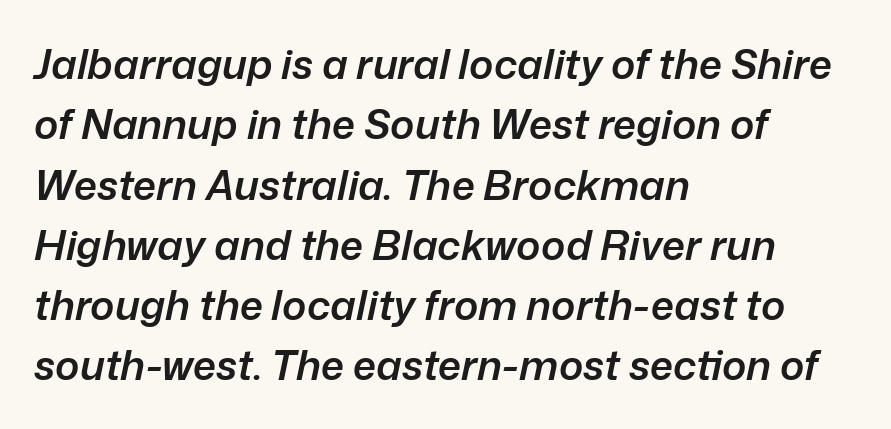
The image shows 41 px semibold type, italic (leaning right); set left-aligned, normal line spacing (1.47x), normal letter spacing, not underlined; low stroke contrast and a medium x-height.
